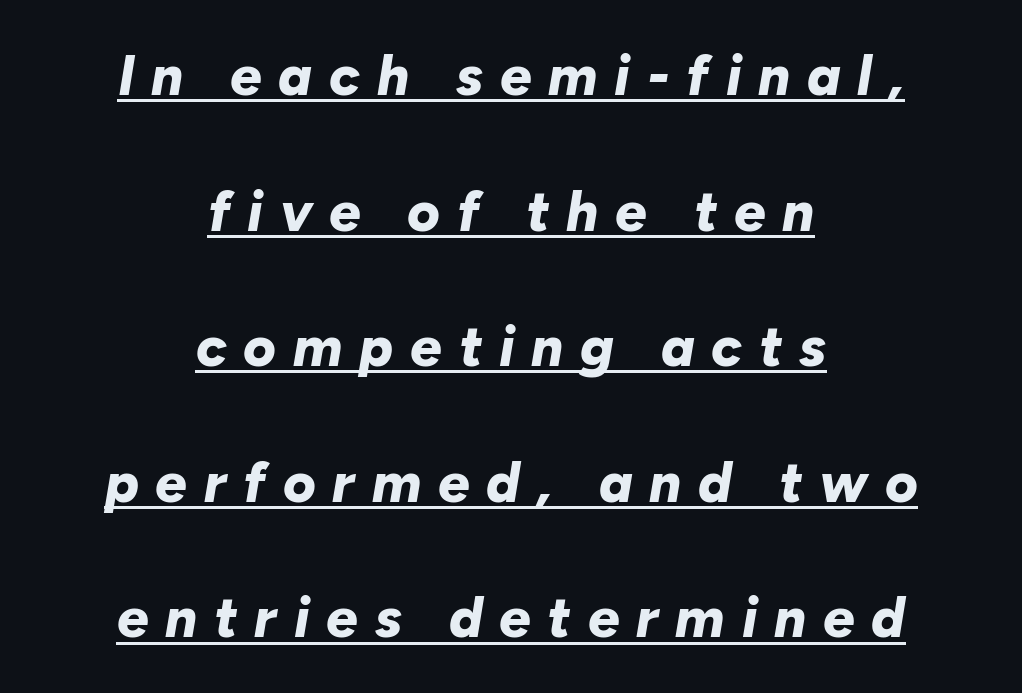
The image shows 56 px bold type, italic (leaning right); set centered, loose line spacing (2.42x), unusually wide letter spacing (+0.3 em), underlined; low stroke contrast and a medium x-height.
